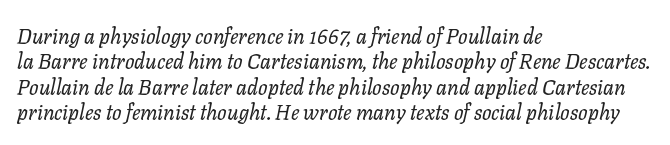
The image shows 21 px text type, italic (leaning right); set left-aligned, line spacing 1.21x, normal letter spacing, not underlined.
